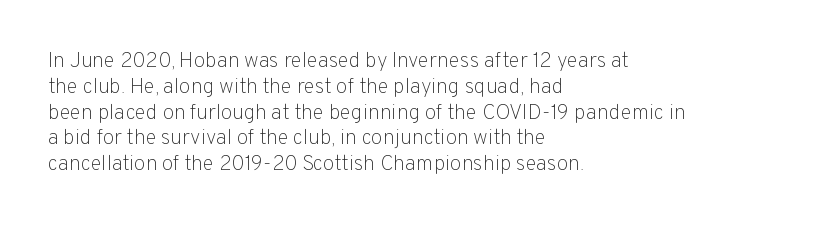
Q: Is the text bold? A: No.
Q: Is the text italic (slanted)? A: No, it is upright.
Q: Is the text underlined? A: No.
Q: How is the paragraph aligned? A: Left-aligned.
Q: Is the spacing between letters normal or unusually wide? A: Normal.
